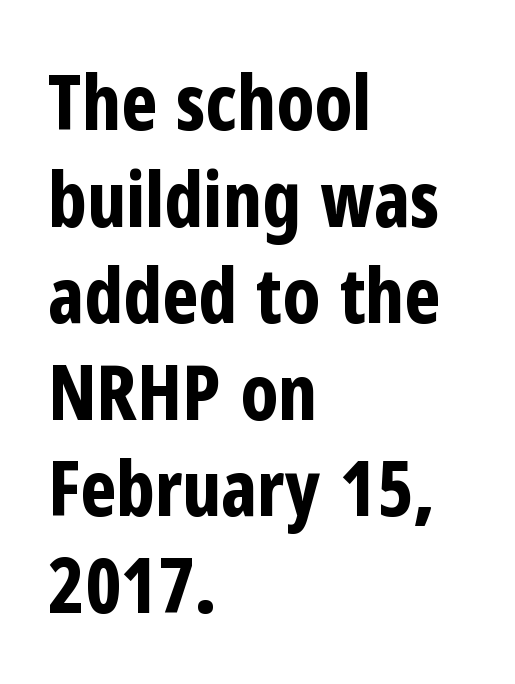
The image shows 76 px bold, condensed sans-serif type, upright; set left-aligned, normal line spacing (1.27x), normal letter spacing, not underlined; low stroke contrast and a medium x-height.
